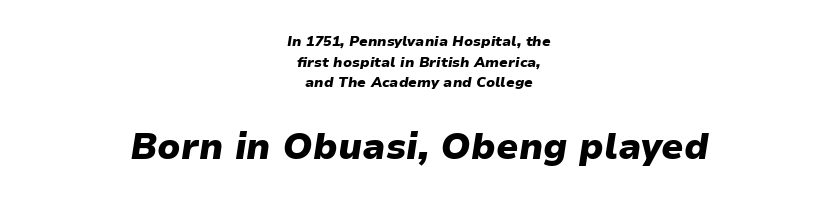
{"italic": "yes", "lean": "right", "slant_degrees": 9, "bold": "yes", "weight": "heavy", "width": "normal", "stroke_contrast": "low", "x_height": "medium", "monospaced": "no", "underline": "no", "align": "center", "line_spacing": "normal", "line_spacing_ratio": 1.47, "letter_spacing": "normal", "letter_spacing_em": 0.0, "larger_block": "second", "size_ratio": 2.57, "glyph_px": 36}
